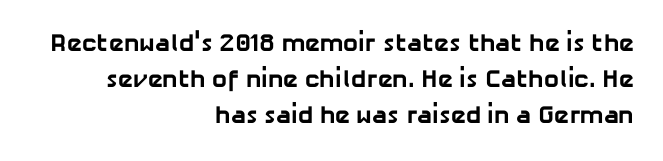
Q: Is the text bold? A: Yes.
Q: Is the text underlined? A: No.
Q: How is the paragraph aligned? A: Right-aligned.
Q: Is the spacing between letters normal or unusually wide? A: Normal.
Q: Is the spacing between lines tight, normal or loose? A: Normal.
